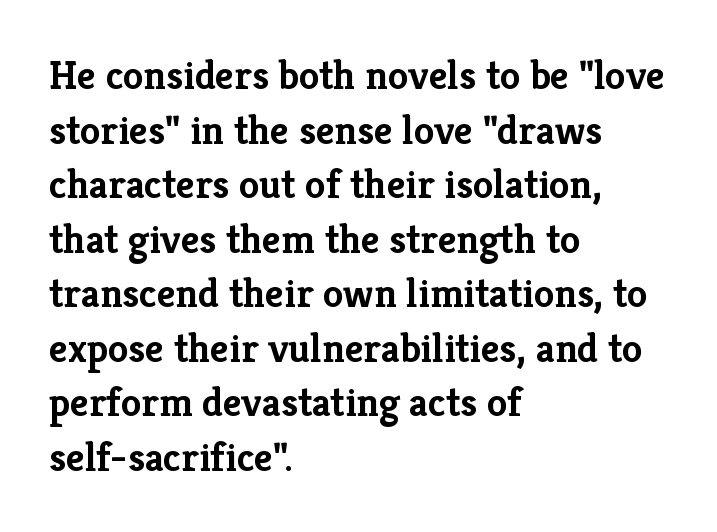
Bare-footed words on every line. The letters stand upright; this is a roman face. Is this a fixed-width face? No — the glyphs have proportional, varying widths. The typesetter chose a ragged-right arrangement here. Compared with typical body copy, the letter spacing here is the same.
